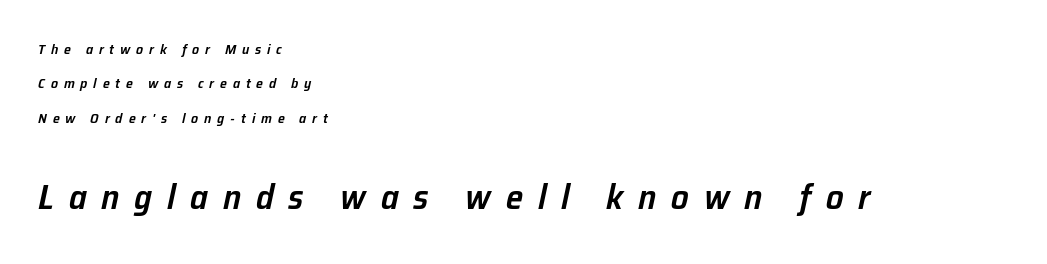
The image shows 35 px semibold type, italic (leaning right); set left-aligned, loose line spacing (2.46x), unusually wide letter spacing (+0.42 em), not underlined; the second (bottom) block is 2.5x larger; low stroke contrast and a medium x-height.
